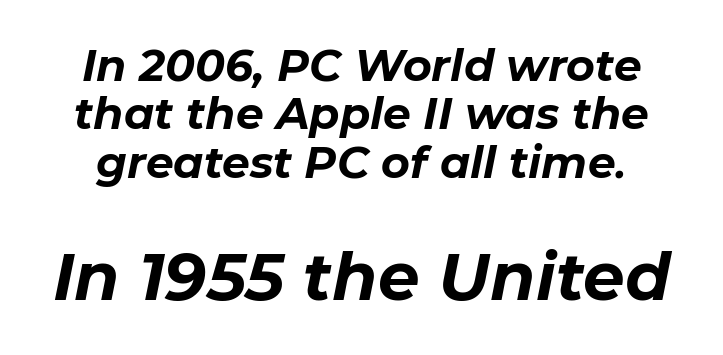
{"italic": "yes", "lean": "right", "slant_degrees": 11, "bold": "yes", "weight": "bold", "width": "normal", "stroke_contrast": "low", "x_height": "medium", "monospaced": "no", "underline": "no", "line_spacing": "tight", "line_spacing_ratio": 1.1, "letter_spacing": "normal", "letter_spacing_em": 0.0, "larger_block": "second", "size_ratio": 1.5, "glyph_px": 66}
